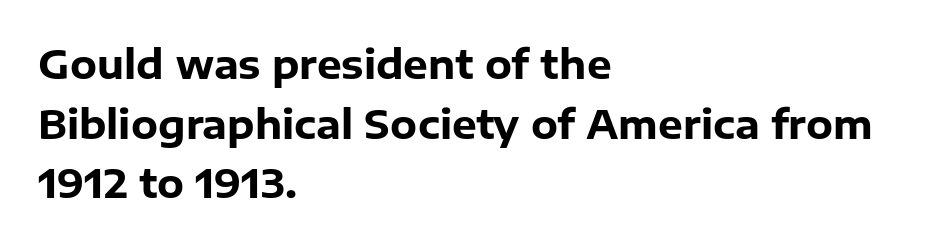
The image shows 39 px heavy sans-serif type, upright; set left-aligned, normal line spacing (1.53x), normal letter spacing, not underlined; low stroke contrast and a medium x-height.
